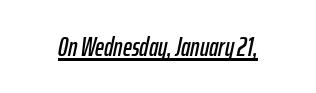
These lines keep a tight, regular rhythm from letter to letter. Compared with undecorated copy, this sample adds a rule below the words. The typography opts for an oblique posture over an upright one.
